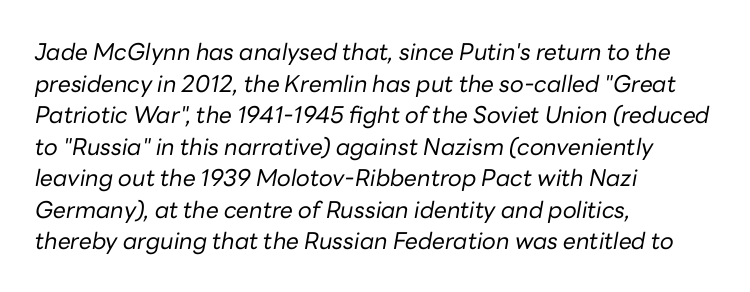
The type is set solid horizontally, with unmodified tracking. These glyphs show unthickened strokes, regular width or finer. Anything drawn beneath the words? Only blank space. Successive baselines arrive at the customary interval. The lines in this sample share a left origin and differ only in where they stop. This sample uses an oblique cut, with every glyph tilted off the vertical.
